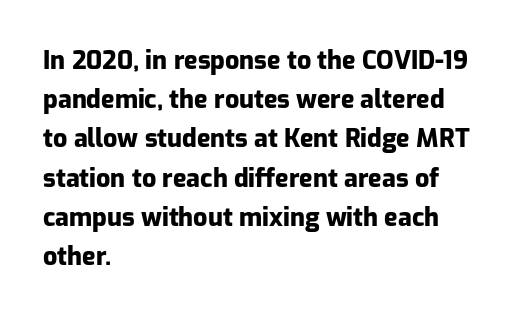
There is no visible air inserted between adjacent glyphs. This sample is left-justified, so line endings fall wherever the words run out. Normally led — the rows are evenly, conventionally spaced. The lettering holds an erect, upright posture throughout.
